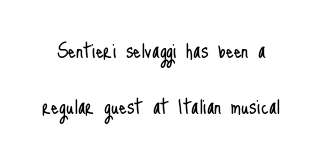
Q: Is the text bold? A: No.
Q: Is the text italic (slanted)? A: No, it is upright.
Q: Is the text underlined? A: No.
Q: Is the spacing between letters normal or unusually wide? A: Normal.
Q: Is the spacing between lines tight, normal or loose? A: Loose.
